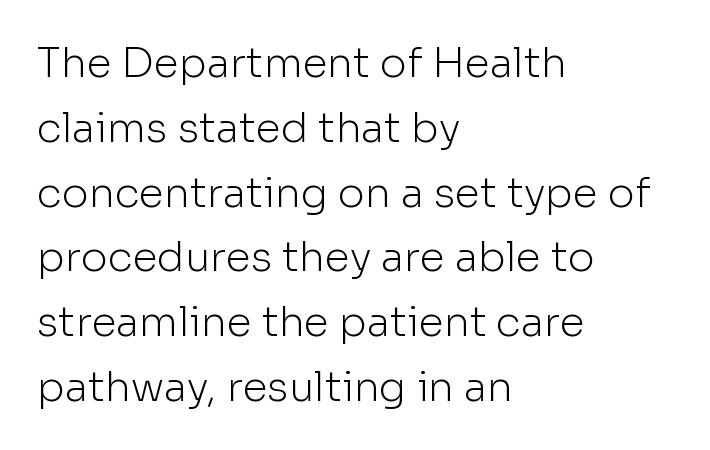
If you drew a line through each stem, it would be perfectly vertical. A typesetter would label this face a sans. Weight: in the light-to-regular range. Where is the straight margin? On the left. Looks like regular typesetting: each glyph gets only the width it needs.
